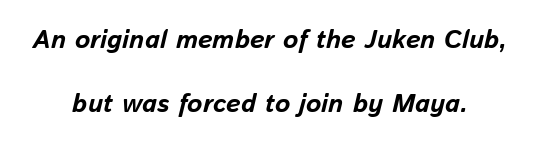
The strokes are fattened all the way to bold. These lines stand farther apart than default settings would place them. In terms of posture, this sample is oblique. The line texture is even and compact thanks to regular tracking. The specimen omits any rule beneath the text block's lines. The compositor balanced each line on the midline.
